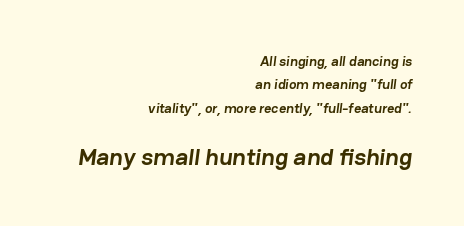
The image shows 24 px bold type; set right-aligned, normal line spacing (1.67x), normal letter spacing, not underlined; the second (bottom) block is 1.71x larger.
